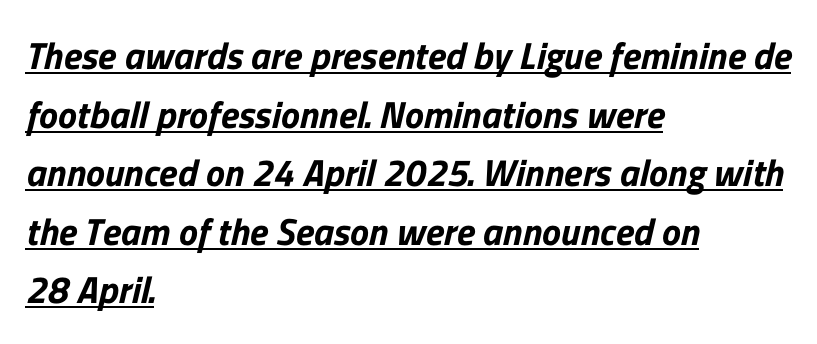
The image shows 38 px sans-serif type; set left-aligned, normal line spacing (1.54x), normal letter spacing, underlined; low stroke contrast and a medium x-height.
